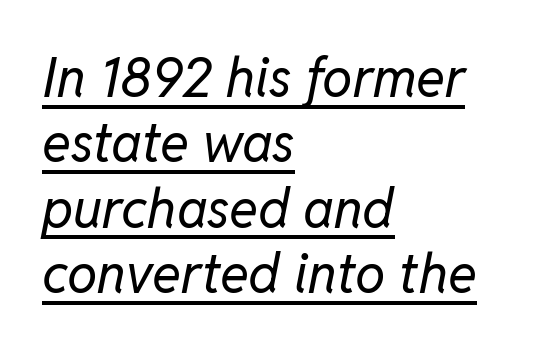
{"italic": "yes", "lean": "right", "slant_degrees": 11, "bold": "no", "weight": "regular", "width": "normal", "stroke_contrast": "low", "x_height": "medium", "monospaced": "no", "underline": "yes", "align": "left", "line_spacing_ratio": 1.21, "letter_spacing": "normal", "letter_spacing_em": 0.0, "glyph_px": 54}
